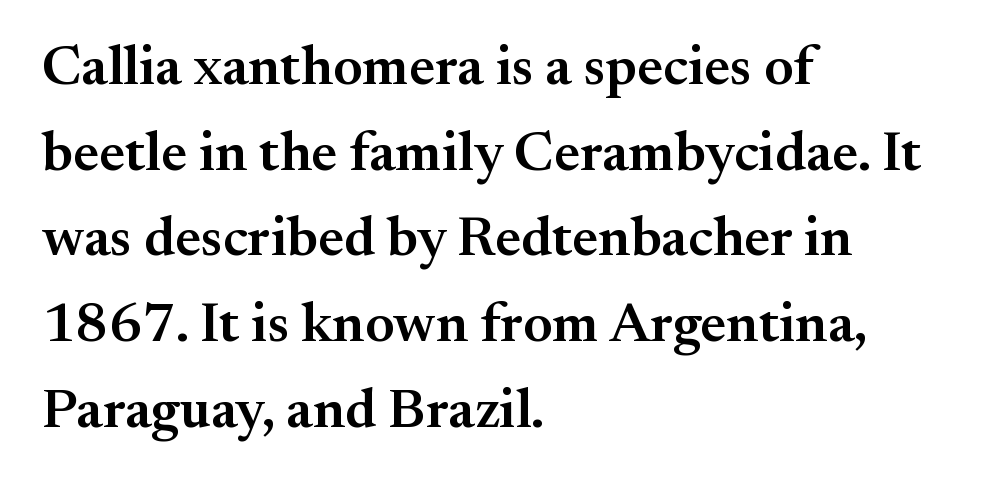
The image shows 56 px semibold serif type, upright; set left-aligned, normal line spacing (1.53x), normal letter spacing, not underlined; medium stroke contrast and a small x-height.
